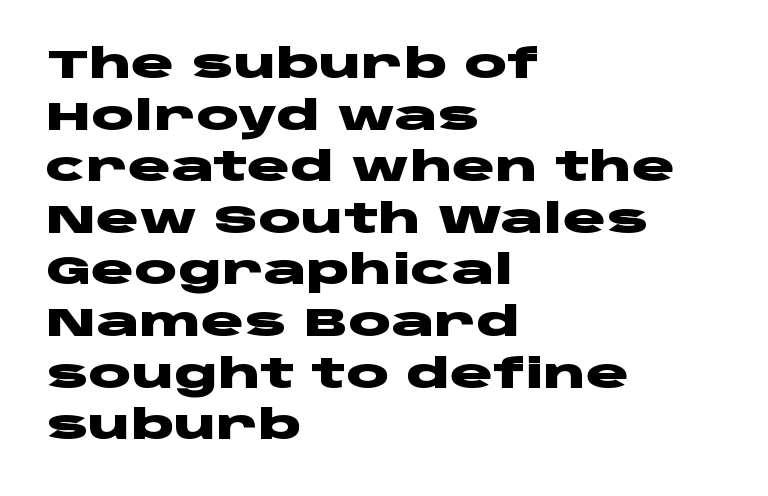
The ragged edge is on the right, which tells us the setting is flush left. In terms of leading, this rendering sits right in the middle. It's the straight-up-and-down kind of type. Every letter is thick-stroked: bold, no question. The face used here is proportionally spaced, like ordinary book or web type.
